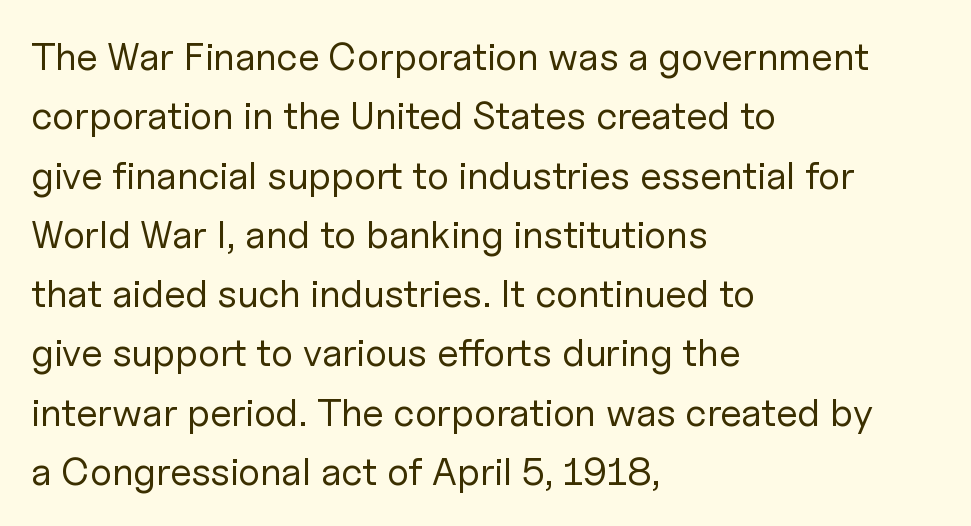
{"serif": "no", "italic": "no", "bold": "no", "weight": "regular", "width": "normal", "stroke_contrast": "low", "x_height": "medium", "monospaced": "no", "underline": "no", "align": "left", "line_spacing": "normal", "line_spacing_ratio": 1.52, "letter_spacing": "normal", "letter_spacing_em": 0.0, "glyph_px": 39}
